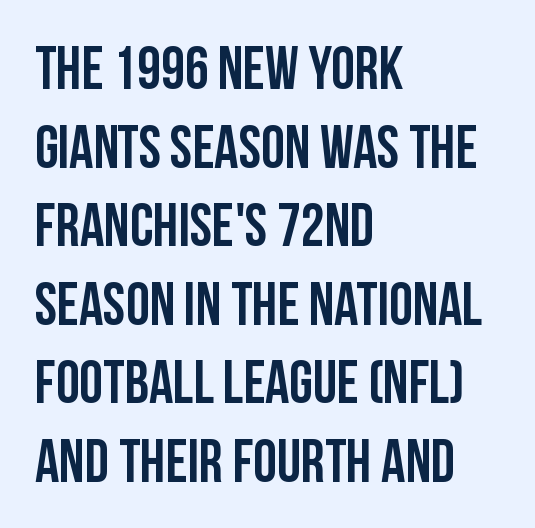
The string is rendered with underlining switched off. Rows of type keep a routine distance in the vertical direction. The font's upright variant was chosen for this text. A dark, heavy texture on the line: the type is bold. This sample has the flowing, uneven cadence of proportional lettering.
